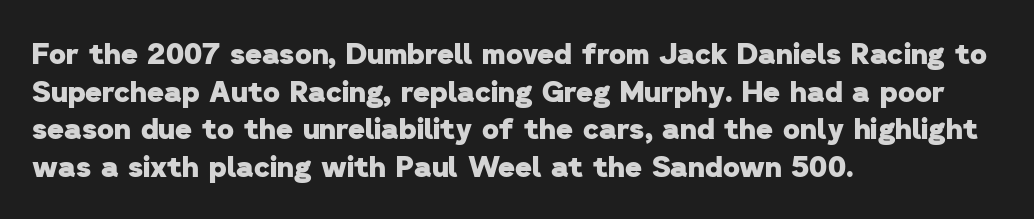
Q: Is the text bold? A: Yes.
Q: Is the typeface a serif or a sans-serif typeface? A: Sans-serif.
Q: Is the text underlined? A: No.
Q: How is the paragraph aligned? A: Left-aligned.
Q: Is the spacing between letters normal or unusually wide? A: Normal.
Q: Is the spacing between lines tight, normal or loose? A: Normal.
Q: Width (condensed, normal, or wide)? A: Normal.
Q: Stroke contrast? A: Low.
Q: x-height? A: Medium.
Q: Monospaced? A: No.
